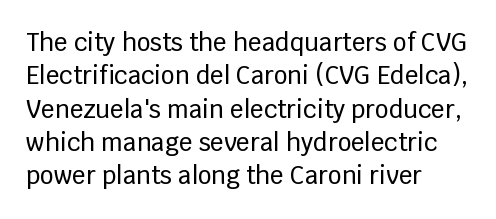
Style check: upright. Bare-footed words on every line. The passage shown has conventional tracking throughout. If you measured baseline to baseline, you'd find a middling distance. A student would call this left alignment; a typographer would say flush left, rag right.
